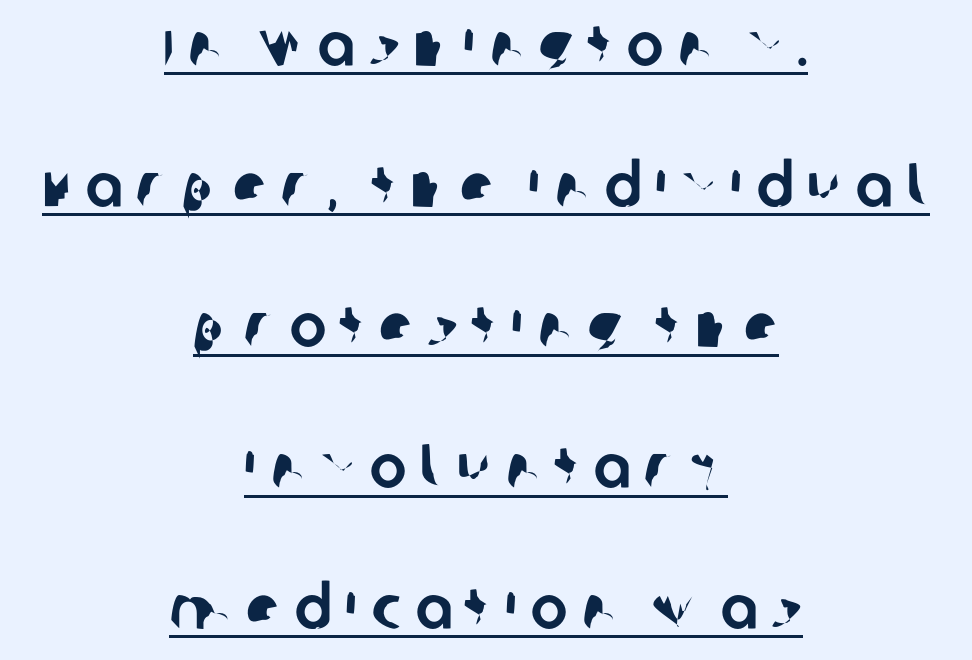
Q: Is the typeface a serif or a sans-serif typeface? A: Sans-serif.
Q: Is the text underlined? A: Yes.
Q: How is the paragraph aligned? A: Centered.
Q: Is the spacing between letters normal or unusually wide? A: Unusually wide.
Q: Is the spacing between lines tight, normal or loose? A: Loose.
Q: Width (condensed, normal, or wide)? A: Normal.
Q: Stroke contrast? A: Low.
Q: x-height? A: Large.
Q: Monospaced? A: No.
